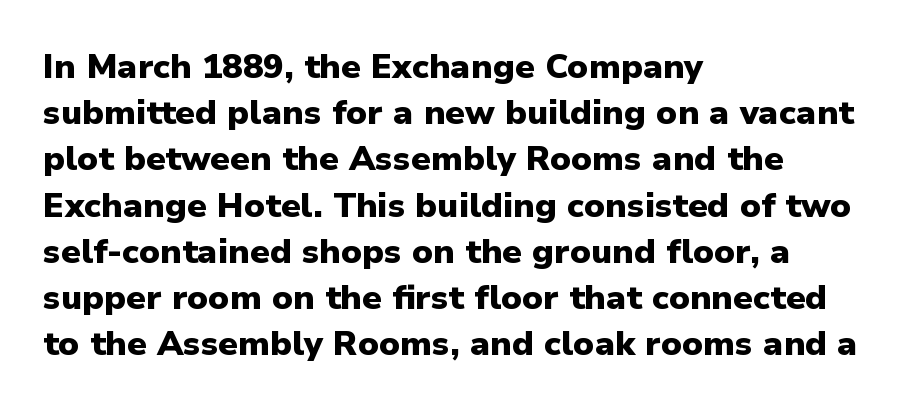
Q: Is the text bold? A: Yes.
Q: Is the text italic (slanted)? A: No, it is upright.
Q: Is the typeface a serif or a sans-serif typeface? A: Sans-serif.
Q: Is the text underlined? A: No.
Q: How is the paragraph aligned? A: Left-aligned.
Q: Is the spacing between letters normal or unusually wide? A: Normal.
Q: Is the spacing between lines tight, normal or loose? A: Normal.
Q: Width (condensed, normal, or wide)? A: Normal.
Q: Stroke contrast? A: Low.
Q: x-height? A: Medium.
Q: Monospaced? A: No.
